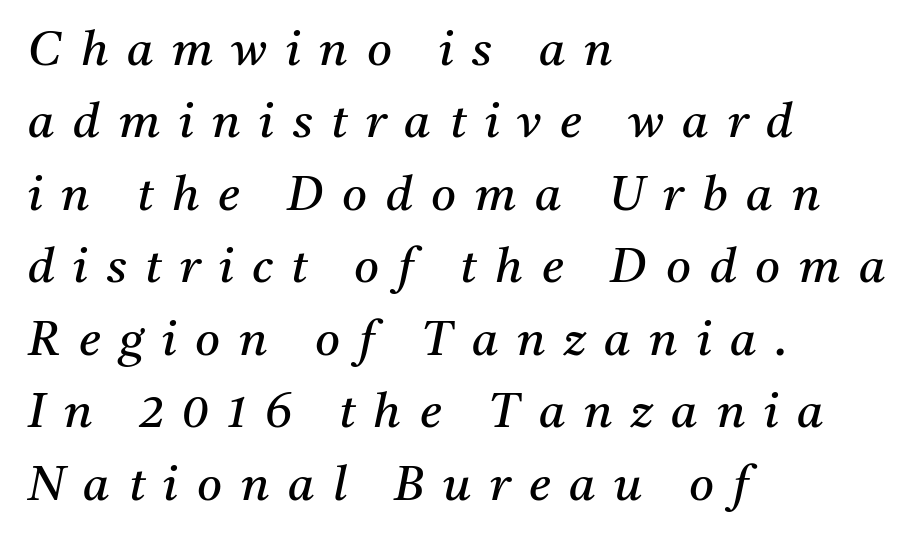
Q: Is the text bold? A: No.
Q: Is the text italic (slanted)? A: Yes, it leans right by about 11 degrees.
Q: Is the typeface a serif or a sans-serif typeface? A: Serif.
Q: Is the text underlined? A: No.
Q: How is the paragraph aligned? A: Left-aligned.
Q: Is the spacing between letters normal or unusually wide? A: Unusually wide.
Q: Is the spacing between lines tight, normal or loose? A: Normal.
Q: Width (condensed, normal, or wide)? A: Normal.
Q: Stroke contrast? A: Medium.
Q: x-height? A: Medium.
Q: Monospaced? A: No.
